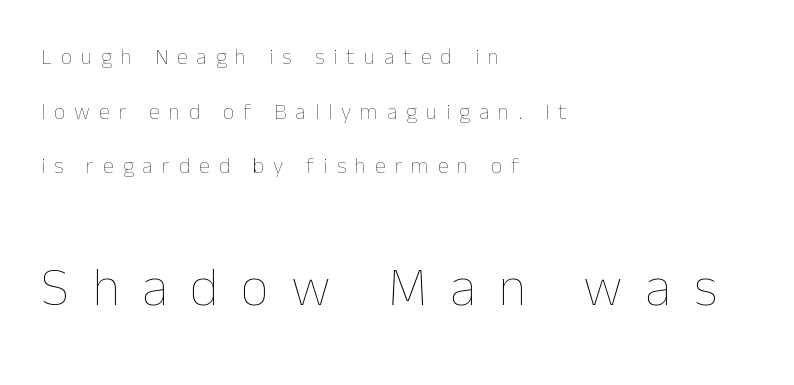
Plain, unruled lines of type. Tracking here is generous; glyphs stand well apart from one another. The line-height multiplier appears high, well above default. Is there any slant? The stems are plumb.
